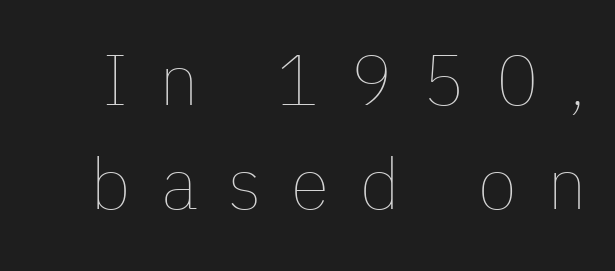
{"italic": "no", "bold": "no", "weight": "thin", "width": "normal", "stroke_contrast": "low", "x_height": "medium", "monospaced": "no", "underline": "no", "line_spacing": "normal", "line_spacing_ratio": 1.46, "letter_spacing": "wide", "letter_spacing_em": 0.43, "glyph_px": 71}
